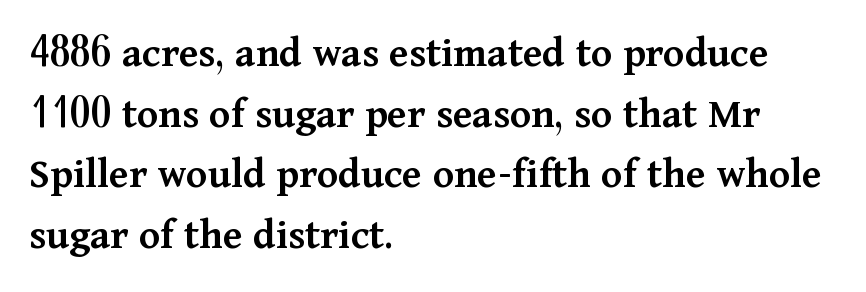
Q: Is the text bold? A: Semi-bold.
Q: Is the text italic (slanted)? A: No, it is upright.
Q: Is the typeface a serif or a sans-serif typeface? A: Serif.
Q: Is the text underlined? A: No.
Q: How is the paragraph aligned? A: Left-aligned.
Q: Is the spacing between letters normal or unusually wide? A: Normal.
Q: Is the spacing between lines tight, normal or loose? A: Normal.
Q: Width (condensed, normal, or wide)? A: Normal.
Q: Stroke contrast? A: Medium.
Q: x-height? A: Medium.
Q: Monospaced? A: No.
